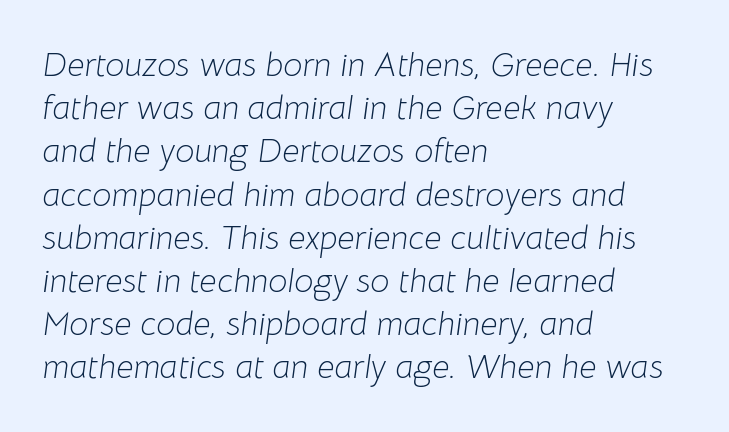
Q: Is the text bold? A: No.
Q: Is the text italic (slanted)? A: Yes, it leans right by about 8 degrees.
Q: Is the text underlined? A: No.
Q: How is the paragraph aligned? A: Left-aligned.
Q: Is the spacing between letters normal or unusually wide? A: Normal.
Q: Is the spacing between lines tight, normal or loose? A: Normal.
Q: Width (condensed, normal, or wide)? A: Normal.
Q: Stroke contrast? A: Low.
Q: x-height? A: Medium.
Q: Monospaced? A: No.
